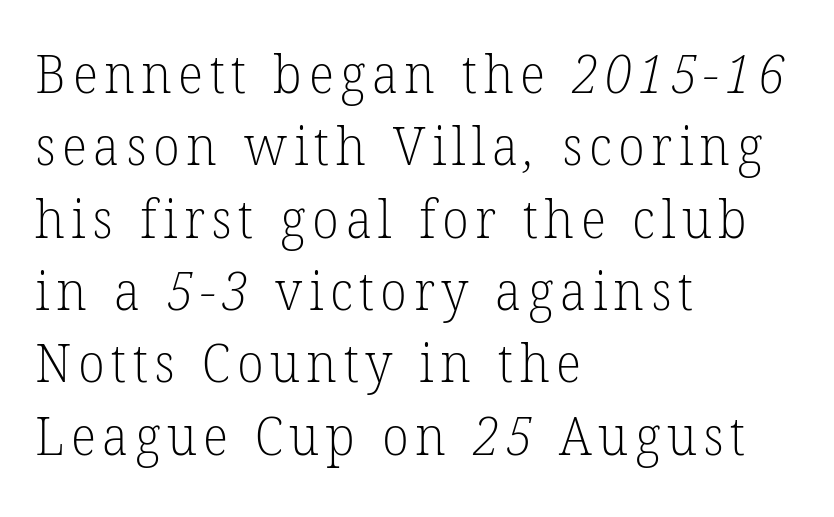
The image shows 54 px light serif type; set left-aligned, normal line spacing (1.34x), not underlined; low stroke contrast and a medium x-height.
